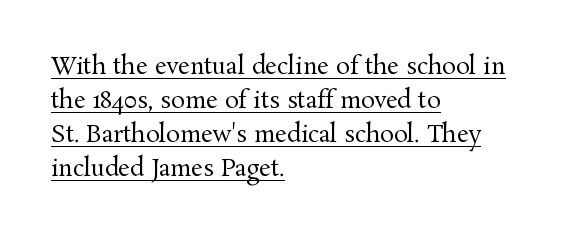
Q: Is the text bold? A: No.
Q: Is the text italic (slanted)? A: No, it is upright.
Q: Is the text underlined? A: Yes.
Q: How is the paragraph aligned? A: Left-aligned.
Q: Is the spacing between letters normal or unusually wide? A: Normal.
Q: Is the spacing between lines tight, normal or loose? A: Normal.
